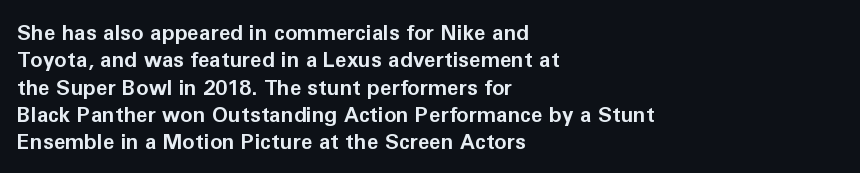
Q: Is the text bold? A: Yes.
Q: Is the text italic (slanted)? A: No, it is upright.
Q: Is the text underlined? A: No.
Q: How is the paragraph aligned? A: Left-aligned.
Q: Is the spacing between letters normal or unusually wide? A: Normal.
Q: Is the spacing between lines tight, normal or loose? A: Normal.
